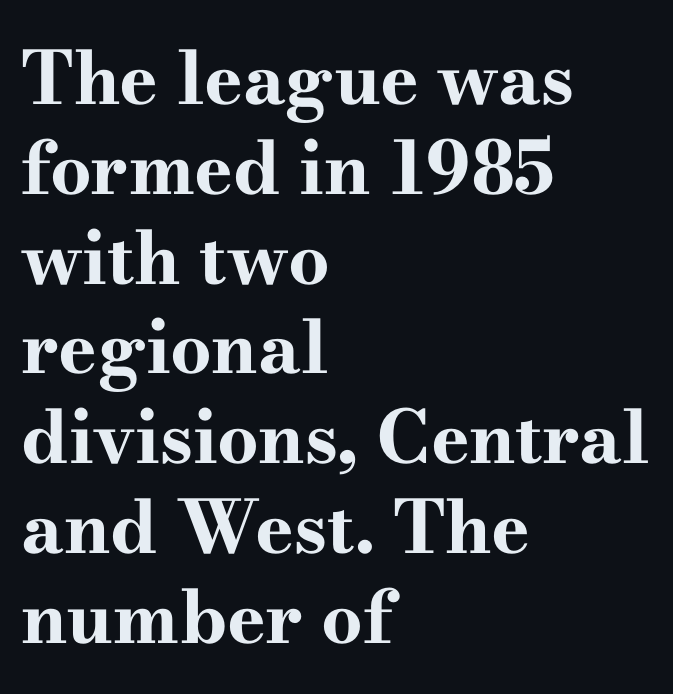
Short note: letters normally spaced. Do the characters align in a grid? No, the font is proportional. Decoration check: the copy has no underline. Upright lettering throughout. The characters display serif detailing at their extremities.
